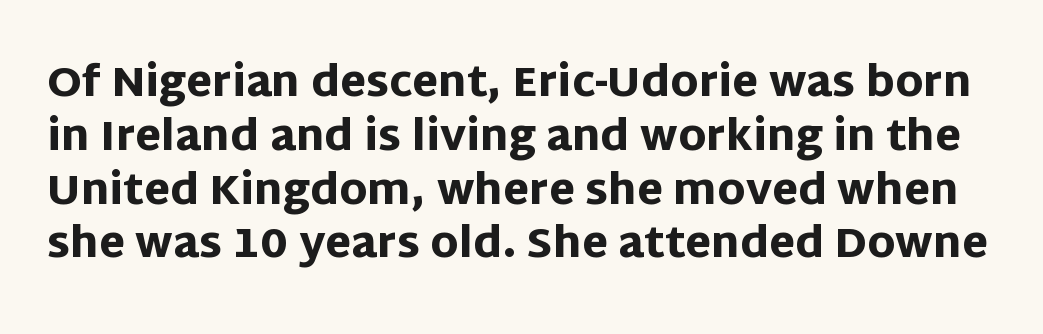
The tracking reads as untouched default to a designer's eye. Rows of type keep a routine distance in the vertical direction. The glyphs in this specimen are sans serif. The lettering holds an erect, upright posture throughout.
